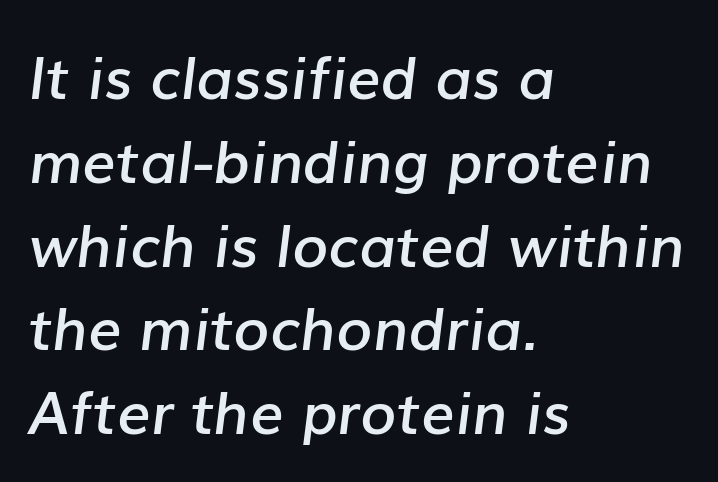
What's the leading like? Ordinary, nothing unusual. The lettering tilts uniformly, giving the passage an italic look. A classic flush-left, rag-right setting is used for this passage. The face used here is proportionally spaced, like ordinary book or web type. Just letters on the line, the space beneath them empty. The glyphs have the mass of a demibold cut, below bold.
